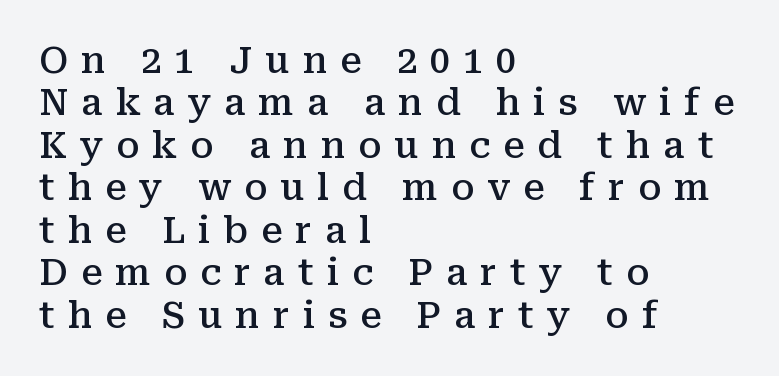
The image shows 36 px semibold serif type, upright; set left-aligned, line spacing 1.18x, unusually wide letter spacing (+0.36 em), not underlined; medium stroke contrast and a medium x-height.
